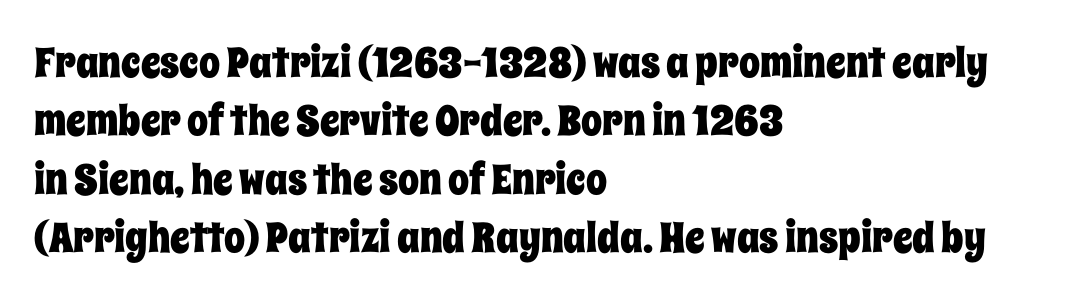
{"italic": "no", "width": "condensed", "stroke_contrast": "low", "x_height": "large", "monospaced": "no", "underline": "no", "align": "left", "line_spacing": "normal", "line_spacing_ratio": 1.39, "letter_spacing": "normal", "letter_spacing_em": 0.0, "glyph_px": 42}
